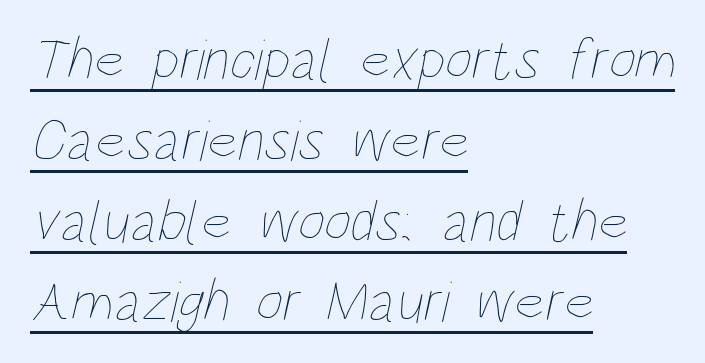
{"bold": "no", "weight": "thin", "width": "condensed", "stroke_contrast": "low", "x_height": "large", "monospaced": "no", "underline": "yes", "align": "left", "line_spacing": "normal", "line_spacing_ratio": 1.37, "letter_spacing": "normal", "letter_spacing_em": 0.0, "glyph_px": 59}
